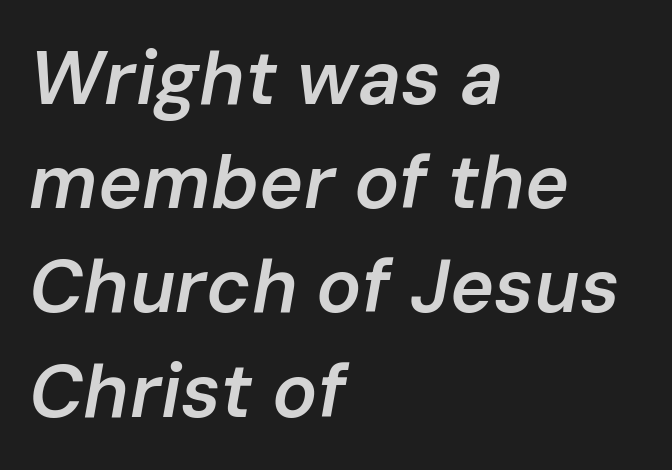
Q: Is the text bold? A: Semi-bold.
Q: Is the text italic (slanted)? A: Yes, it leans right by about 10 degrees.
Q: Is the text underlined? A: No.
Q: How is the paragraph aligned? A: Left-aligned.
Q: Is the spacing between letters normal or unusually wide? A: Normal.
Q: Is the spacing between lines tight, normal or loose? A: Normal.
Q: Width (condensed, normal, or wide)? A: Normal.
Q: Stroke contrast? A: Low.
Q: x-height? A: Medium.
Q: Monospaced? A: No.
